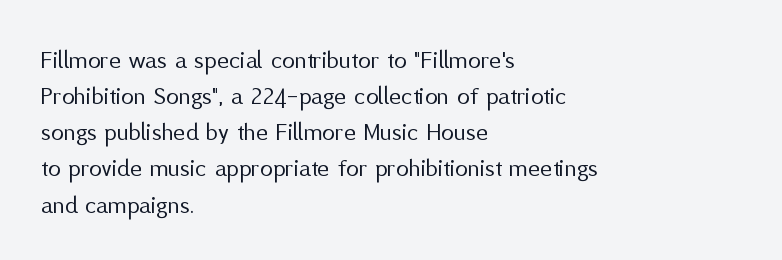
The image shows 26 px text type, upright; set left-aligned, normal line spacing (1.39x), normal letter spacing, not underlined.
